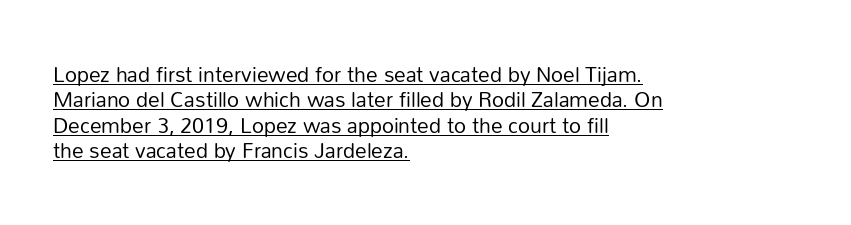
Q: Is the text bold? A: No.
Q: Is the text italic (slanted)? A: No, it is upright.
Q: Is the text underlined? A: Yes.
Q: How is the paragraph aligned? A: Left-aligned.
Q: Is the spacing between letters normal or unusually wide? A: Normal.
